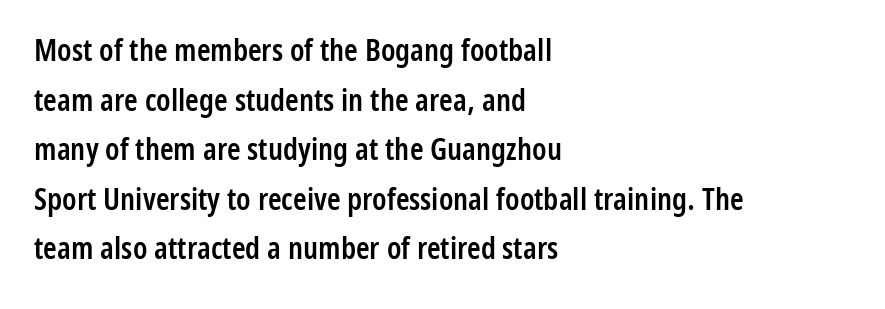
{"serif": "no", "italic": "no", "bold": "semi", "weight": "semibold", "width": "condensed", "stroke_contrast": "low", "x_height": "medium", "monospaced": "no", "underline": "no", "align": "left", "line_spacing": "normal", "line_spacing_ratio": 1.6, "letter_spacing": "normal", "letter_spacing_em": 0.0, "glyph_px": 31}
